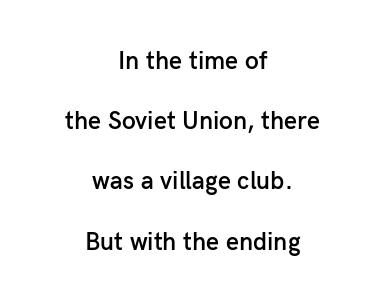
Ascenders rise straight up at ninety degrees. Each new line begins a long way beneath the previous one. Weight: semibold (demi). What stands out about the letter spacing? Nothing — it is the standard amount. Has an underline been added? It has not. Both edges are ragged and mirror each other, which tells us the setting is centered.
